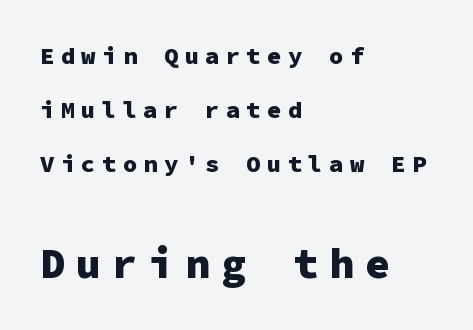
{"serif": "no", "italic": "no", "bold": "yes", "weight": "heavy", "width": "normal", "stroke_contrast": "low", "x_height": "medium", "monospaced": "yes", "underline": "no", "align": "left", "line_spacing": "loose", "line_spacing_ratio": 2.25, "letter_spacing": "wide", "letter_spacing_em": 0.26, "larger_block": "second", "size_ratio": 1.75, "glyph_px": 42}
